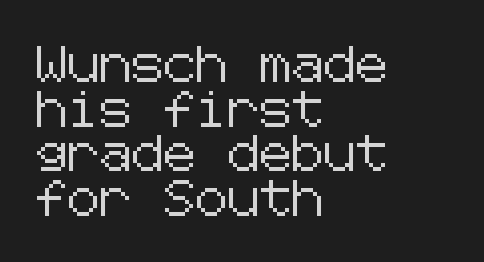
The image shows 36 px sans-serif type, upright; set left-aligned, line spacing 1.24x, normal letter spacing, not underlined; low stroke contrast and a medium x-height.
